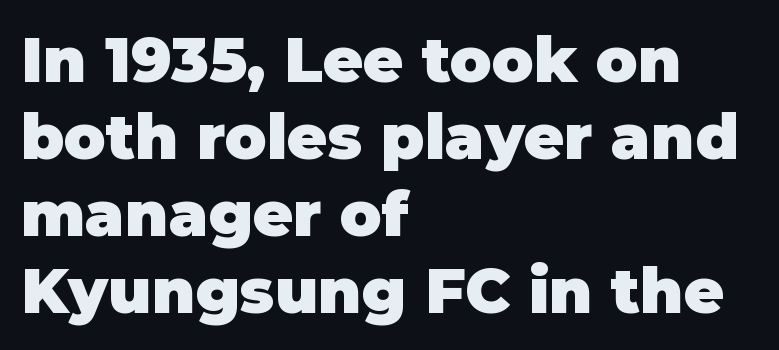
Q: Is the text bold? A: Yes.
Q: Is the text italic (slanted)? A: No, it is upright.
Q: Is the typeface a serif or a sans-serif typeface? A: Sans-serif.
Q: Is the text underlined? A: No.
Q: How is the paragraph aligned? A: Left-aligned.
Q: Is the spacing between letters normal or unusually wide? A: Normal.
Q: Width (condensed, normal, or wide)? A: Normal.
Q: Stroke contrast? A: Low.
Q: x-height? A: Large.
Q: Monospaced? A: No.
